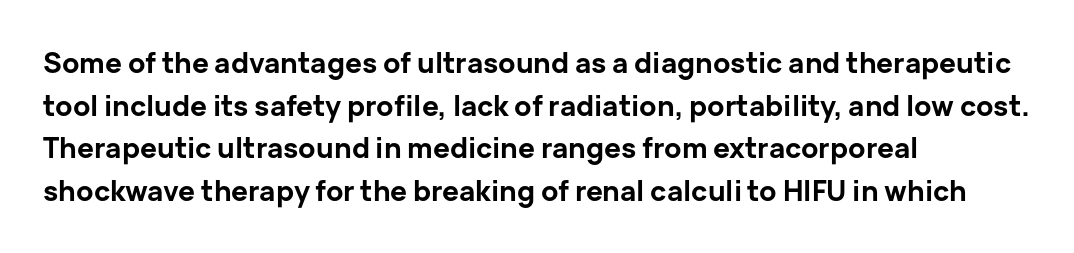
Q: Is the text bold? A: Yes.
Q: Is the text italic (slanted)? A: No, it is upright.
Q: Is the typeface a serif or a sans-serif typeface? A: Sans-serif.
Q: Is the text underlined? A: No.
Q: How is the paragraph aligned? A: Left-aligned.
Q: Is the spacing between letters normal or unusually wide? A: Normal.
Q: Is the spacing between lines tight, normal or loose? A: Normal.
Q: Width (condensed, normal, or wide)? A: Normal.
Q: Stroke contrast? A: Low.
Q: x-height? A: Medium.
Q: Monospaced? A: No.
